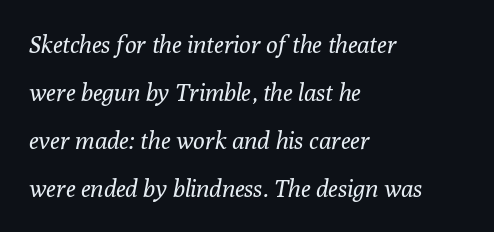
The image shows 24 px text type, italic (leaning right); set left-aligned, loose line spacing (2.0x), normal letter spacing, not underlined.
